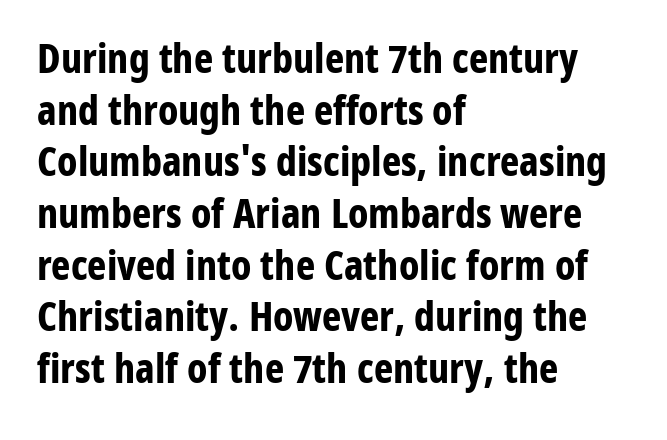
The image shows 41 px bold, condensed sans-serif type, upright; set left-aligned, normal line spacing (1.26x), normal letter spacing, not underlined; low stroke contrast and a medium x-height.
